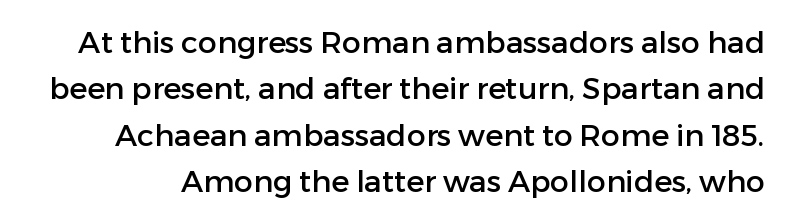
The image shows 30 px sans-serif type, upright; set normal line spacing (1.55x), normal letter spacing, not underlined; low stroke contrast and a medium x-height.
